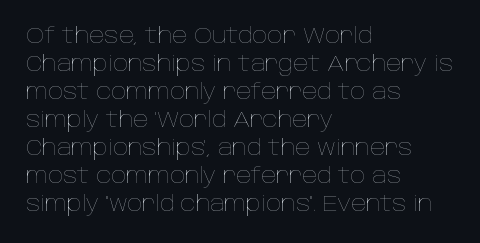
The paragraph has a hard left edge and a soft right edge. Rows of type keep a routine distance in the vertical direction. The letters sit at their default tracking, neither squeezed nor spread. Posture: vertical.
